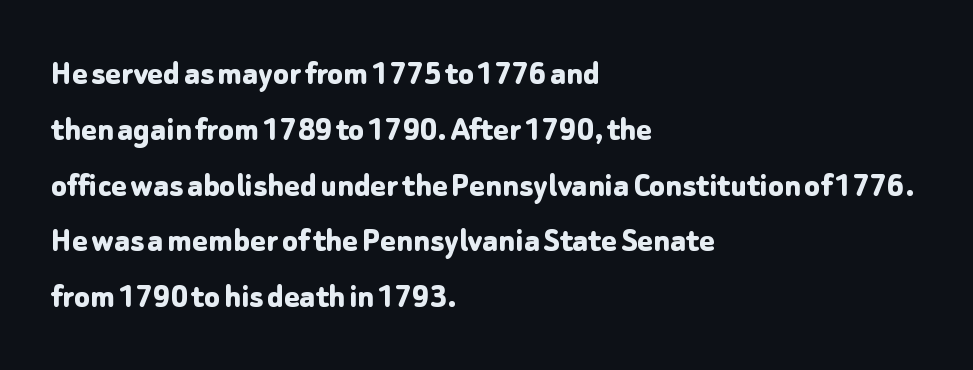
Q: Is the text bold? A: Yes.
Q: Is the text italic (slanted)? A: No, it is upright.
Q: Is the typeface a serif or a sans-serif typeface? A: Sans-serif.
Q: Is the text underlined? A: No.
Q: How is the paragraph aligned? A: Left-aligned.
Q: Is the spacing between letters normal or unusually wide? A: Normal.
Q: Is the spacing between lines tight, normal or loose? A: Normal.
Q: Width (condensed, normal, or wide)? A: Normal.
Q: Stroke contrast? A: Low.
Q: x-height? A: Medium.
Q: Monospaced? A: No.
